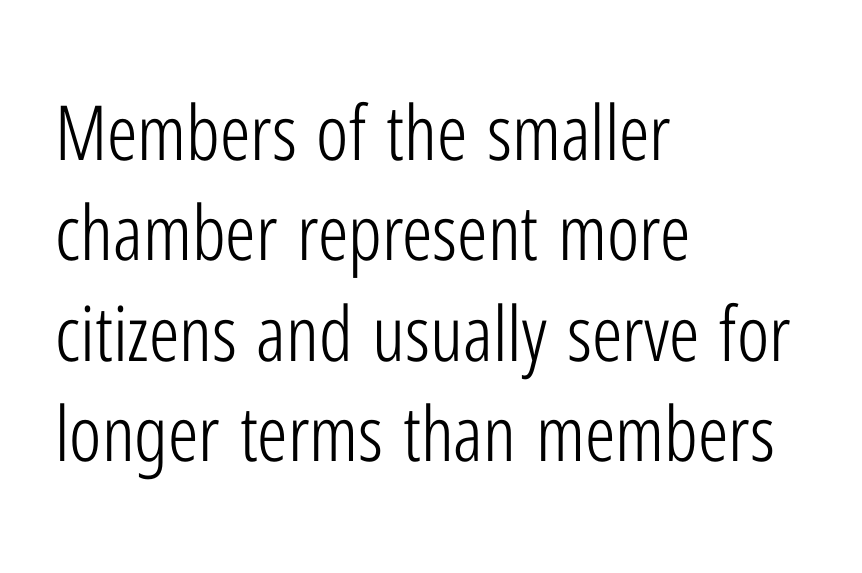
The lettering stays uniformly vertical, giving the passage a roman look. Honestly, there is no underline to notice here at all. Does extra space separate the letters? No, they use regular spacing. A typesetter would label this face a sans.
